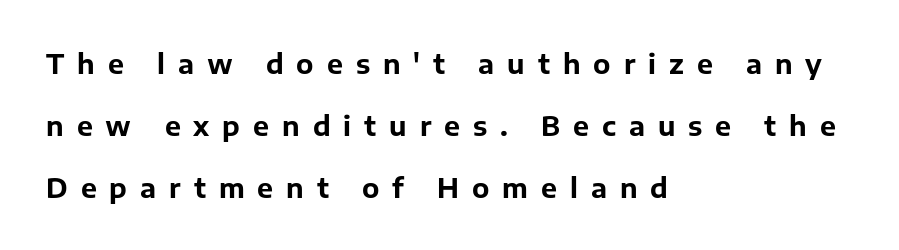
Honestly, the letter spacing is so wide it's the main thing you notice. The string is rendered with underlining switched off. The letters stand straight up with perfectly vertical stems. In terms of leading, this rendering errs on the spacious side. The strokes are fattened all the way to bold.
